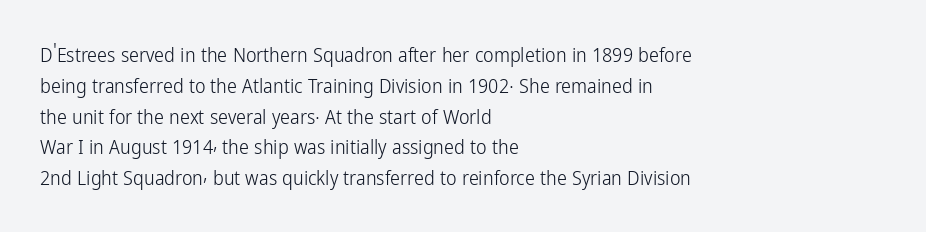
Unmarked baselines from the first word to the last. Between one letter and the next there's only the usual sliver of space. Left-aligned paragraph, ragged on the right. Compared with typical paragraphs, the rows here are spaced about the same. It's the straight-up-and-down kind of type.
